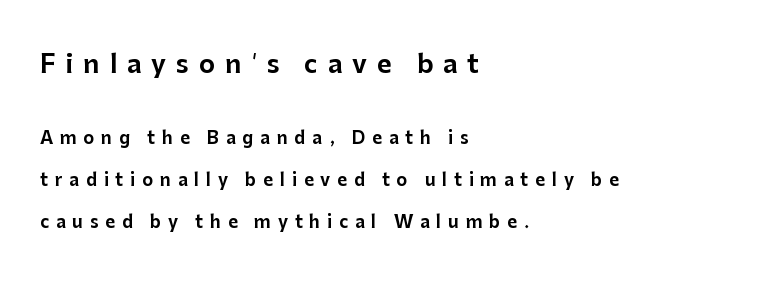
Q: Is the text italic (slanted)? A: No, it is upright.
Q: Is the text underlined? A: No.
Q: How is the paragraph aligned? A: Left-aligned.
Q: Is the spacing between letters normal or unusually wide? A: Unusually wide.
Q: Is the spacing between lines tight, normal or loose? A: Loose.
Q: Which block of text is set in a larger size, the first (top) or the second (bottom)? A: The first (top) one.
